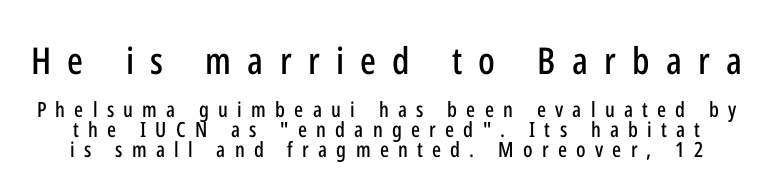
Q: Is the text italic (slanted)? A: No, it is upright.
Q: Is the typeface a serif or a sans-serif typeface? A: Sans-serif.
Q: Is the text underlined? A: No.
Q: Is the spacing between letters normal or unusually wide? A: Unusually wide.
Q: Is the spacing between lines tight, normal or loose? A: Tight.
Q: Which block of text is set in a larger size, the first (top) or the second (bottom)? A: The first (top) one.
Q: Width (condensed, normal, or wide)? A: Condensed.
Q: Stroke contrast? A: Low.
Q: x-height? A: Medium.
Q: Monospaced? A: No.
